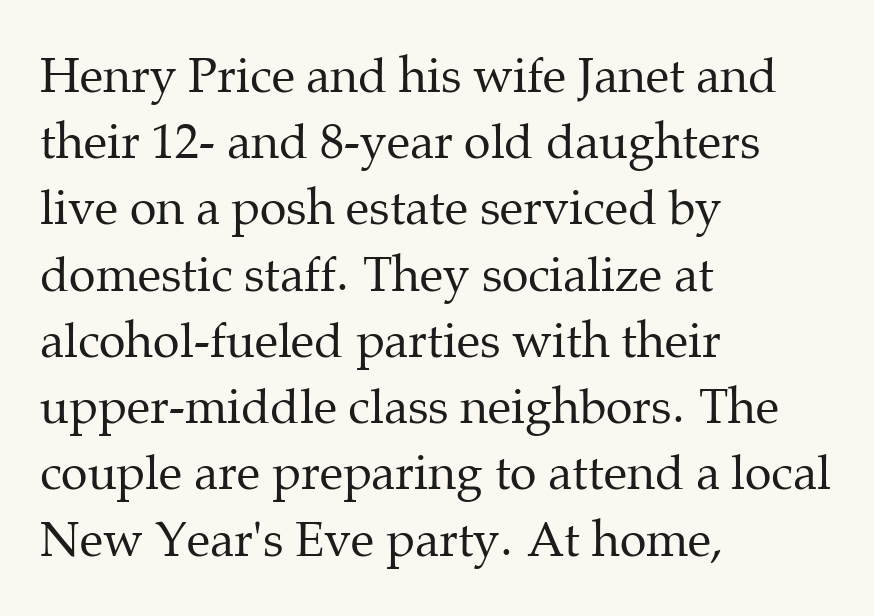
Q: Is the text bold? A: No.
Q: Is the text italic (slanted)? A: No, it is upright.
Q: Is the typeface a serif or a sans-serif typeface? A: Serif.
Q: Is the text underlined? A: No.
Q: How is the paragraph aligned? A: Left-aligned.
Q: Is the spacing between letters normal or unusually wide? A: Normal.
Q: Is the spacing between lines tight, normal or loose? A: Normal.
Q: Width (condensed, normal, or wide)? A: Normal.
Q: Stroke contrast? A: Medium.
Q: x-height? A: Medium.
Q: Monospaced? A: No.
